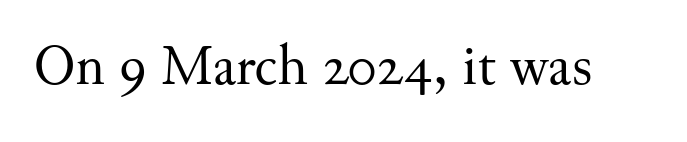
No heavy texture on the line: the type isn't bold. The space beneath each line is pristine and unruled. Every character sits straight up, as roman type does. The line texture is even and compact thanks to regular tracking. Is this a sans? No — the strokes have serifs.
